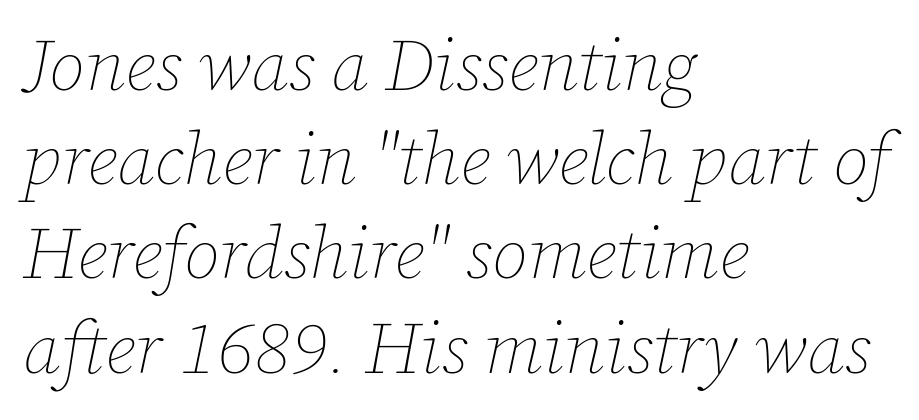
Looks like regular typesetting: each glyph gets only the width it needs. These lines were composed using italics. Letter spacing: default. Weight: not bold — regular or lighter. Only glyphs here, with clear space below each row.
